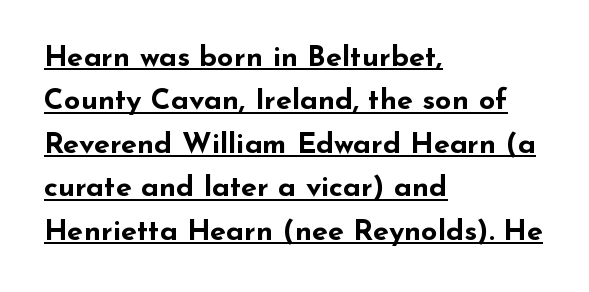
{"serif": "no", "italic": "no", "bold": "yes", "weight": "bold", "width": "wide", "stroke_contrast": "low", "x_height": "small", "monospaced": "no", "underline": "yes", "align": "left", "line_spacing": "normal", "line_spacing_ratio": 1.5, "letter_spacing": "normal", "letter_spacing_em": 0.0, "glyph_px": 29}
